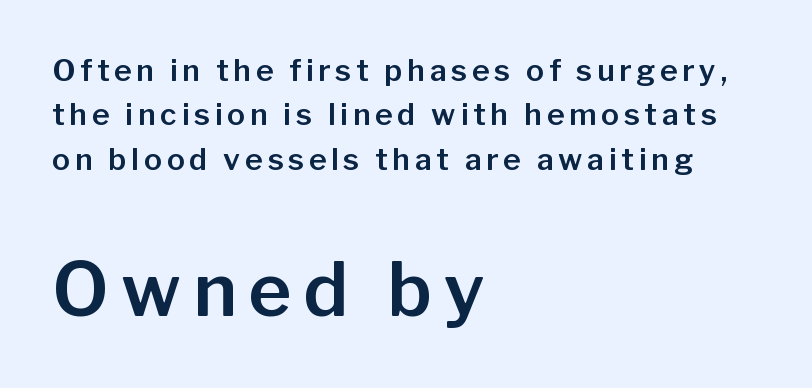
{"serif": "no", "italic": "no", "width": "normal", "stroke_contrast": "low", "x_height": "medium", "monospaced": "no", "underline": "no", "align": "left", "line_spacing": "normal", "line_spacing_ratio": 1.48, "larger_block": "second", "size_ratio": 2.47, "glyph_px": 74}
